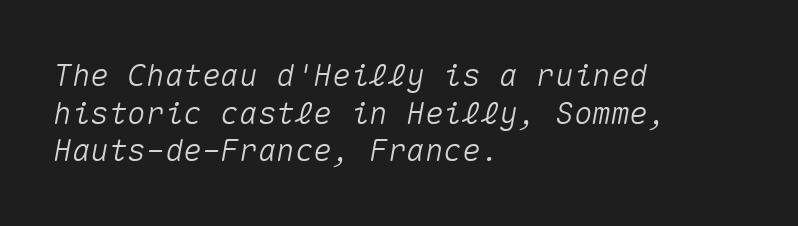
The image shows 31 px text type, italic (leaning right), monospaced; set left-aligned, line spacing 1.21x, normal letter spacing, not underlined; medium stroke contrast and a medium x-height.
